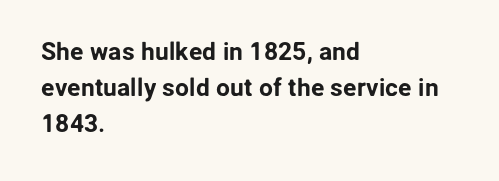
This sample keeps an unexceptional amount of space between lines. Characters follow at the spacing the type designer built in. Leftover space on each line is placed entirely after the last word. Nobody drew a line under any word here. The font's upright variant was chosen for this text.
